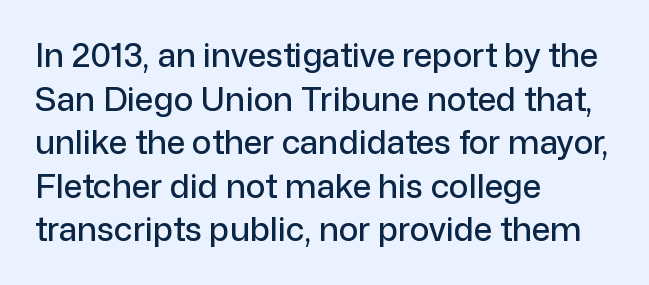
The image shows 33 px sans-serif type, upright; set left-aligned, normal line spacing (1.32x), normal letter spacing, not underlined; low stroke contrast and a medium x-height.
